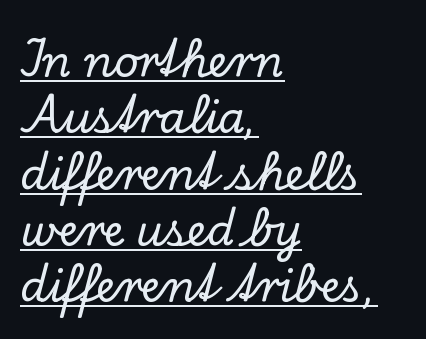
{"serif": "yes", "width": "normal", "stroke_contrast": "low", "x_height": "small", "monospaced": "no", "underline": "yes", "align": "left", "line_spacing": "normal", "line_spacing_ratio": 1.31, "letter_spacing": "normal", "letter_spacing_em": 0.0, "glyph_px": 43}
